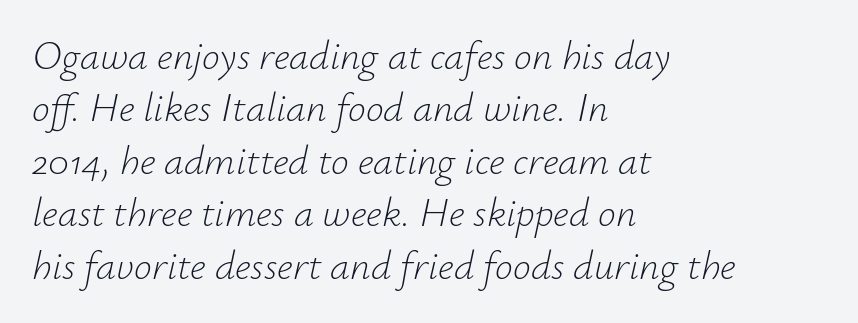
Each word holds together tightly as a unit, with standard inter-letter gaps. Think of a printed novel: that variable character pitch is what you see here. Compared with ordinary roman type, these characters are visibly tilted. Stems and bowls with no extra thickness — not bold. A typesetter would call this leading conventional body-copy spacing.
